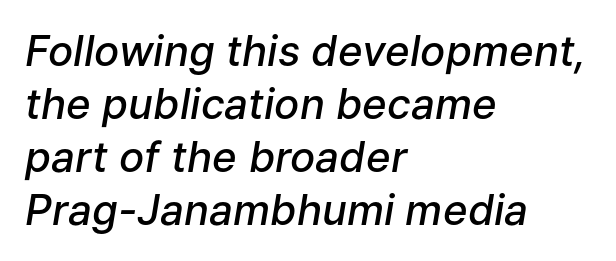
{"italic": "yes", "lean": "right", "slant_degrees": 9, "bold": "semi", "weight": "semibold", "width": "normal", "stroke_contrast": "low", "x_height": "medium", "monospaced": "no", "underline": "no", "align": "left", "line_spacing": "normal", "line_spacing_ratio": 1.26, "letter_spacing": "normal", "letter_spacing_em": 0.0, "glyph_px": 42}
